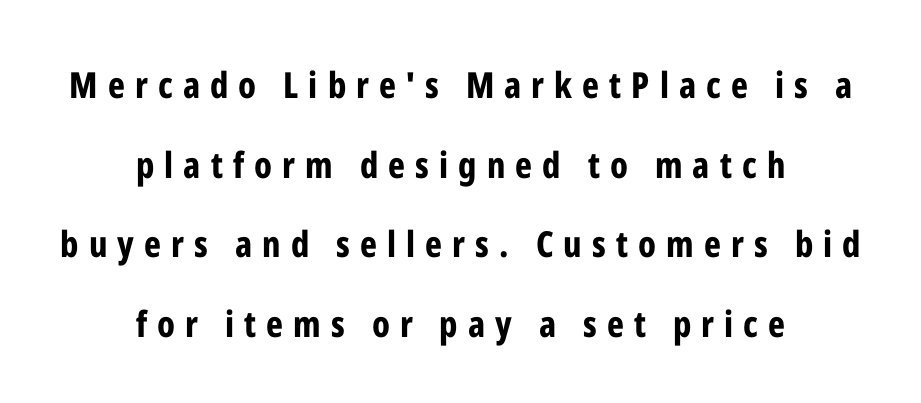
Q: Is the text bold? A: Yes.
Q: Is the text italic (slanted)? A: No, it is upright.
Q: Is the typeface a serif or a sans-serif typeface? A: Sans-serif.
Q: Is the text underlined? A: No.
Q: How is the paragraph aligned? A: Centered.
Q: Is the spacing between letters normal or unusually wide? A: Unusually wide.
Q: Is the spacing between lines tight, normal or loose? A: Loose.
Q: Width (condensed, normal, or wide)? A: Condensed.
Q: Stroke contrast? A: Low.
Q: x-height? A: Medium.
Q: Monospaced? A: No.
